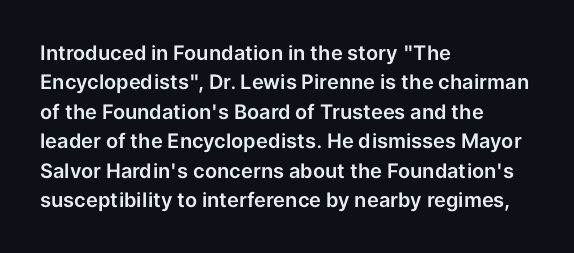
The image shows 20 px text type, upright; set left-aligned, normal line spacing (1.47x), normal letter spacing, not underlined.
